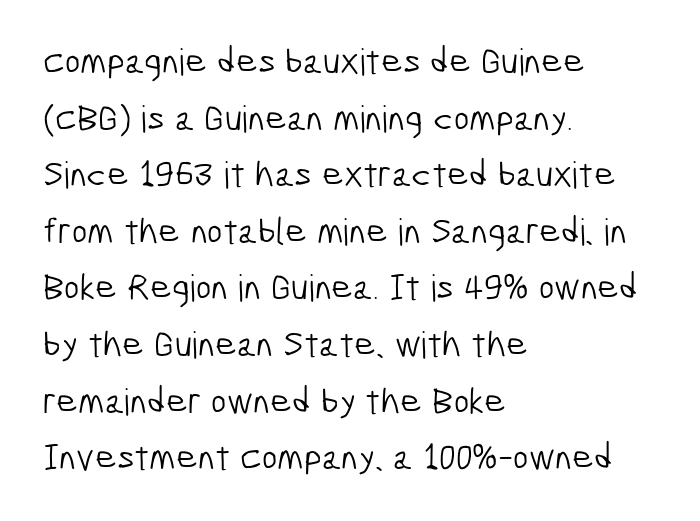
{"serif": "no", "bold": "no", "weight": "light", "width": "condensed", "stroke_contrast": "low", "x_height": "medium", "monospaced": "no", "underline": "no", "align": "left", "line_spacing": "normal", "line_spacing_ratio": 1.53, "letter_spacing": "normal", "letter_spacing_em": 0.0, "glyph_px": 37}
